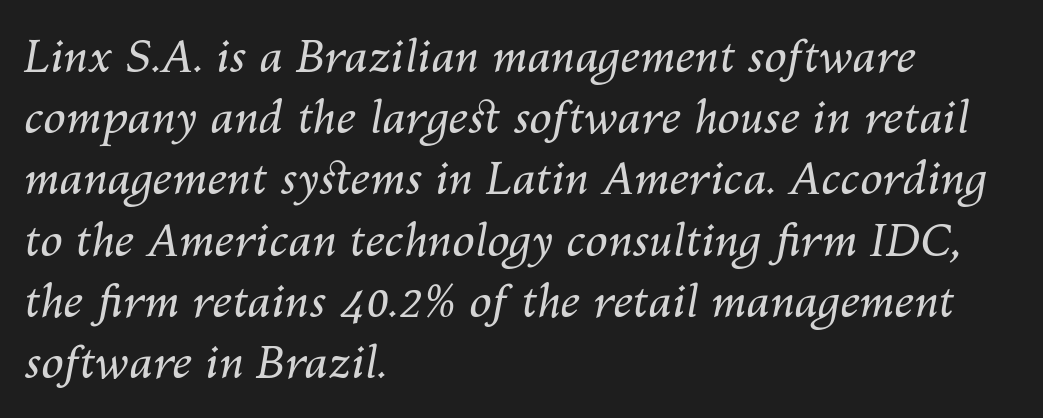
Q: Is the text bold? A: No.
Q: Is the text italic (slanted)? A: Yes, it leans right by about 10 degrees.
Q: Is the text underlined? A: No.
Q: How is the paragraph aligned? A: Left-aligned.
Q: Is the spacing between letters normal or unusually wide? A: Normal.
Q: Is the spacing between lines tight, normal or loose? A: Normal.
Q: Width (condensed, normal, or wide)? A: Normal.
Q: Stroke contrast? A: Medium.
Q: x-height? A: Medium.
Q: Monospaced? A: No.
